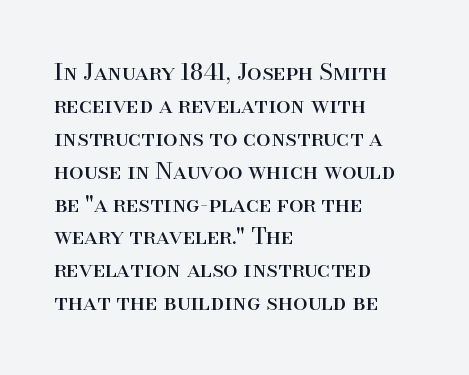
Honestly, the row spacing looks completely unremarkable. Caption: face not bold, strokes unweighted. Posture: vertical. This rendering features lettering with no underline. The setting favours the left margin, as ordinary paragraphs usually do.
